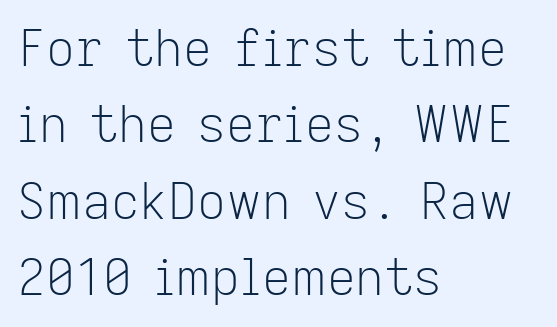
{"serif": "no", "italic": "no", "bold": "no", "weight": "light", "width": "normal", "stroke_contrast": "low", "x_height": "medium", "monospaced": "no", "underline": "no", "align": "left", "line_spacing": "normal", "line_spacing_ratio": 1.53, "letter_spacing": "normal", "letter_spacing_em": 0.0, "glyph_px": 50}
